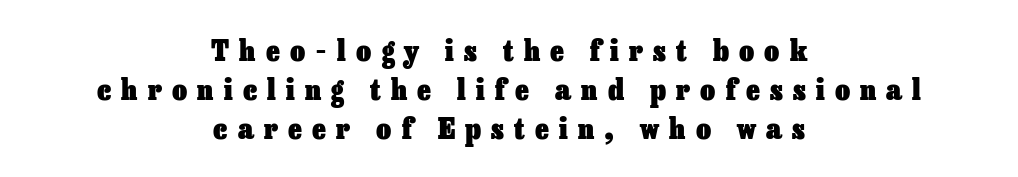
Quick note: interline space is typical. Visually the block forms a symmetrical silhouette, jagged on both flanks. The passage shown is not underscored anywhere. Think of a printed novel: that variable character pitch is what you see here.
